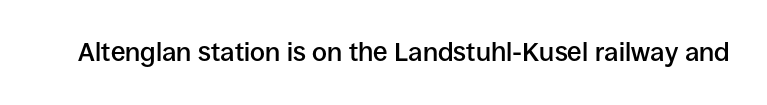
Ascenders rise straight up at ninety degrees. The typesetting leans somewhat heavy: a semibold. Observe the ordinary spacing: letters are neighbours, not strangers. Only glyphs here, with clear space below each row.
